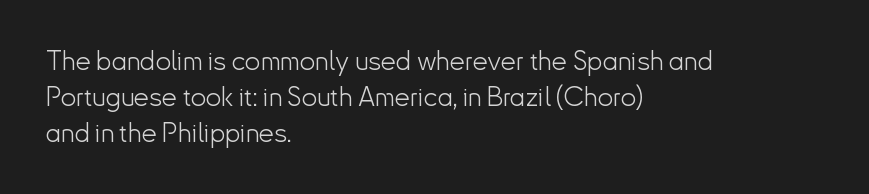
A clean baseline with only descenders dipping below it. The letters stand upright; this is a roman face. The letterforms sit shoulder to shoulder at normal distance. The compositor pushed each line to the left boundary.
